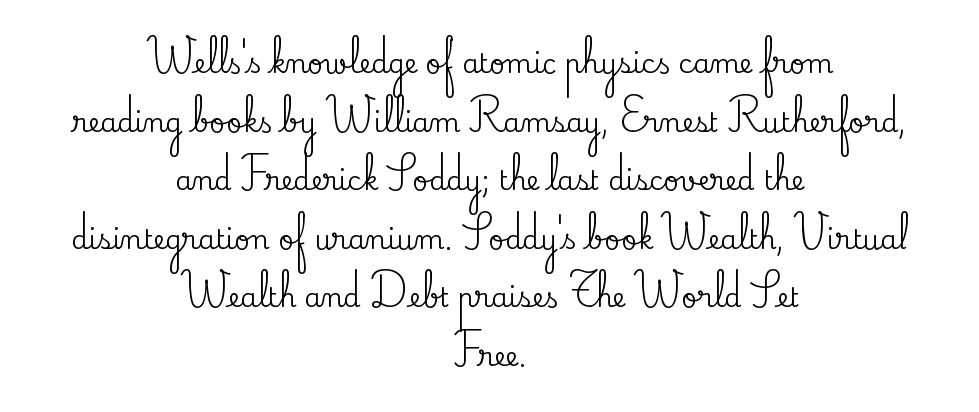
The image shows 27 px text type, upright; set centered, loose line spacing (2.17x), normal letter spacing, not underlined.
